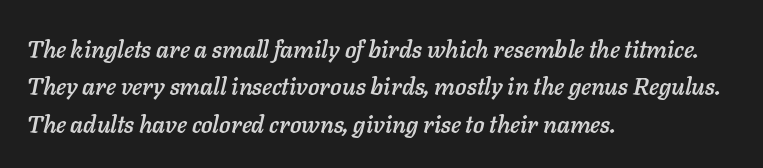
Is the type slanted? Yes — the strokes lean at a clear angle. This sample uses plain, unmodified letter spacing. The specimen omits any rule beneath the text block's lines. Horizontal bands of white between lines are of average thickness. The text block is weighted toward the left margin, trailing off unevenly rightward.
